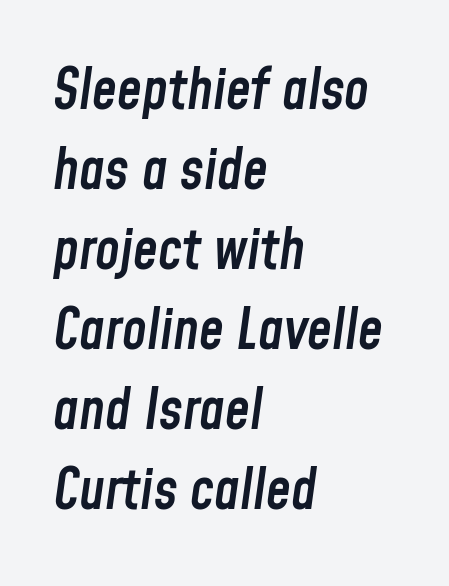
The image shows 56 px semibold, condensed type, italic (leaning right); set left-aligned, normal line spacing (1.43x), normal letter spacing, not underlined; low stroke contrast and a medium x-height.
